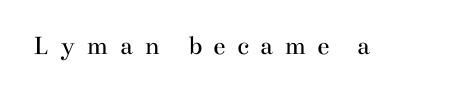
The image shows 28 px regular-weight, wide serif type, upright; set unusually wide letter spacing (+0.4 em), not underlined; medium stroke contrast and a small x-height.
